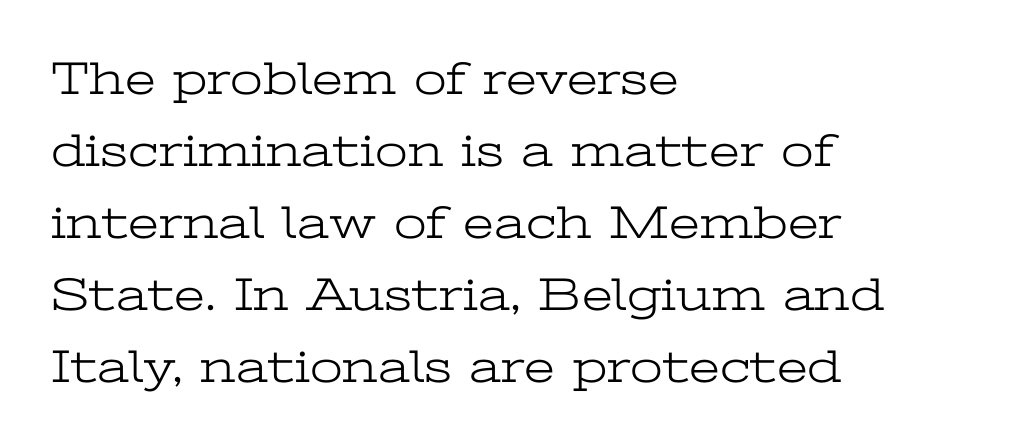
{"serif": "yes", "italic": "no", "bold": "no", "weight": "light", "width": "wide", "stroke_contrast": "low", "x_height": "medium", "monospaced": "no", "underline": "no", "align": "left", "line_spacing": "normal", "line_spacing_ratio": 1.53, "letter_spacing": "normal", "letter_spacing_em": 0.0, "glyph_px": 47}
